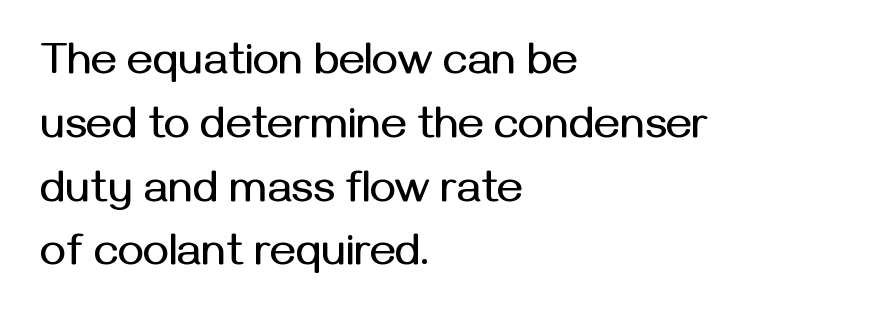
The image shows 44 px sans-serif type, upright; set left-aligned, normal line spacing (1.45x), normal letter spacing, not underlined; medium stroke contrast and a medium x-height.
